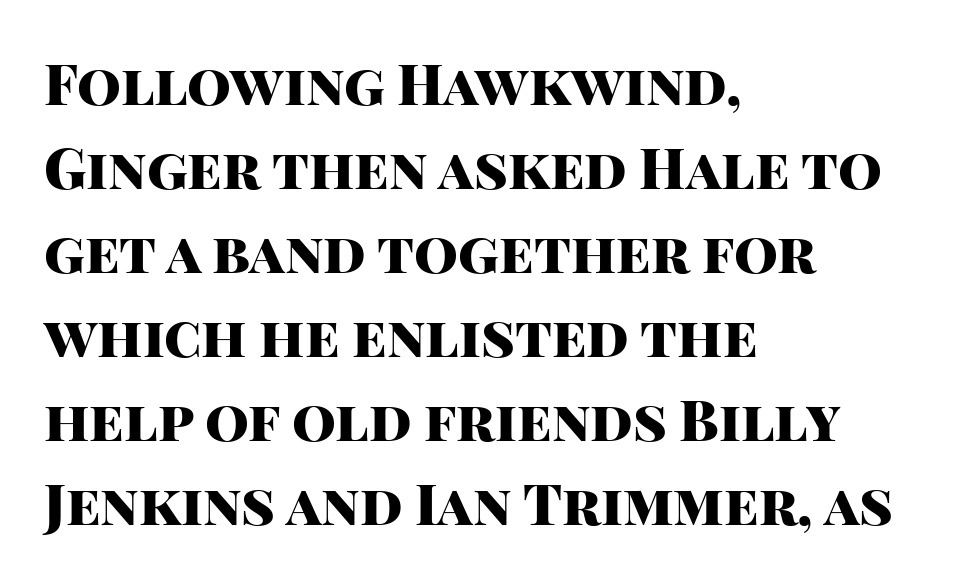
Serifs: no, the terminals of the letterforms are clean. Proportional: the letters do not fall into vertical columns. Vertical spacing — default. The typography opts for an upright posture over an oblique one.
